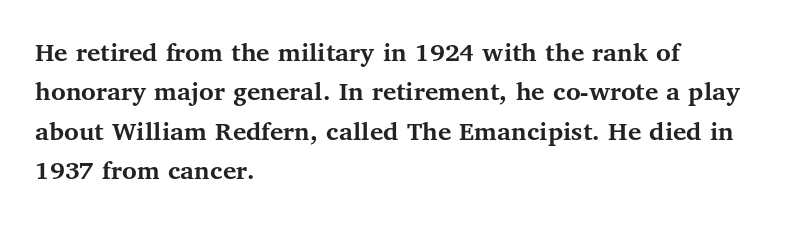
Q: Is the text bold? A: Yes.
Q: Is the text italic (slanted)? A: No, it is upright.
Q: Is the typeface a serif or a sans-serif typeface? A: Serif.
Q: Is the text underlined? A: No.
Q: How is the paragraph aligned? A: Left-aligned.
Q: Is the spacing between letters normal or unusually wide? A: Normal.
Q: Is the spacing between lines tight, normal or loose? A: Normal.
Q: Width (condensed, normal, or wide)? A: Normal.
Q: Stroke contrast? A: Medium.
Q: x-height? A: Medium.
Q: Monospaced? A: No.
